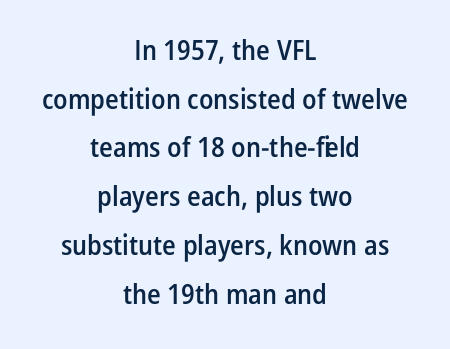
The image shows 28 px semibold, condensed sans-serif type, upright; set centered, line spacing 1.74x, normal letter spacing, not underlined; low stroke contrast and a medium x-height.
